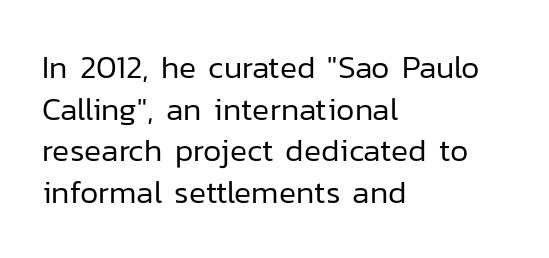
{"serif": "no", "italic": "no", "bold": "no", "weight": "regular", "width": "normal", "stroke_contrast": "low", "x_height": "medium", "monospaced": "no", "underline": "no", "align": "left", "line_spacing": "normal", "line_spacing_ratio": 1.3, "letter_spacing": "normal", "letter_spacing_em": 0.0, "glyph_px": 32}
